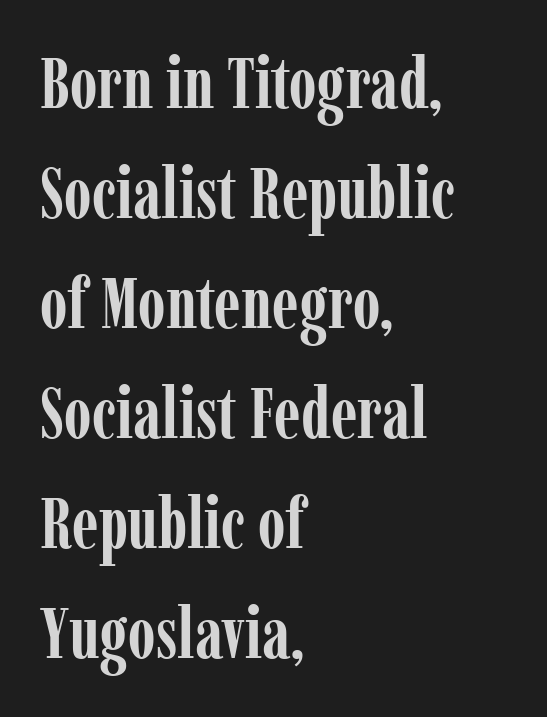
{"serif": "yes", "italic": "no", "bold": "yes", "weight": "semibold", "width": "condensed", "stroke_contrast": "low", "x_height": "medium", "monospaced": "no", "underline": "no", "align": "left", "line_spacing": "normal", "line_spacing_ratio": 1.55, "letter_spacing": "normal", "letter_spacing_em": 0.0, "glyph_px": 71}
